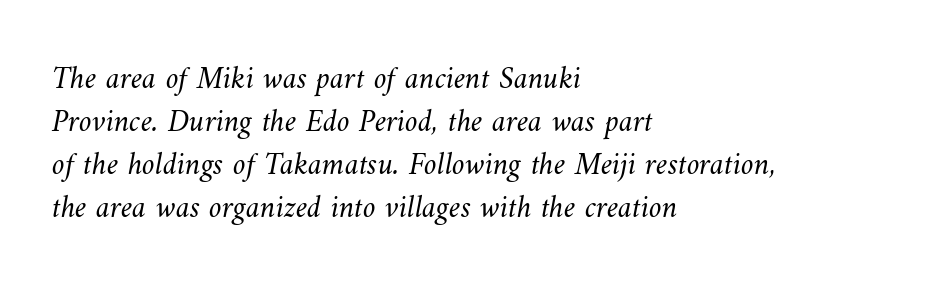
Q: Is the text bold? A: No.
Q: Is the text underlined? A: No.
Q: How is the paragraph aligned? A: Left-aligned.
Q: Is the spacing between letters normal or unusually wide? A: Normal.
Q: Is the spacing between lines tight, normal or loose? A: Normal.
Q: Width (condensed, normal, or wide)? A: Normal.
Q: Stroke contrast? A: Medium.
Q: x-height? A: Small.
Q: Monospaced? A: No.
